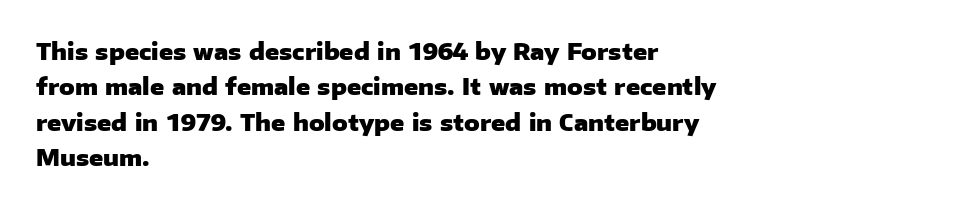
The strip under each line holds only bare page. The designer left line spacing at the default. Typeset ragged right — the left edge is the straight one. Heavy-handed strokes throughout: this text is bold.
